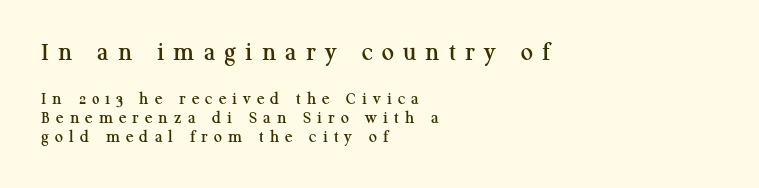
The image shows 27 px text type, upright; set left-aligned, tight line spacing (1.05x), unusually wide letter spacing (+0.34 em), not underlined; the first (top) block is 1.5x larger.
